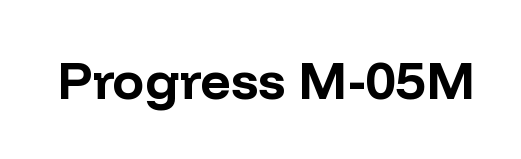
The image shows 53 px bold sans-serif type, upright; set normal letter spacing, not underlined; low stroke contrast and a medium x-height.
